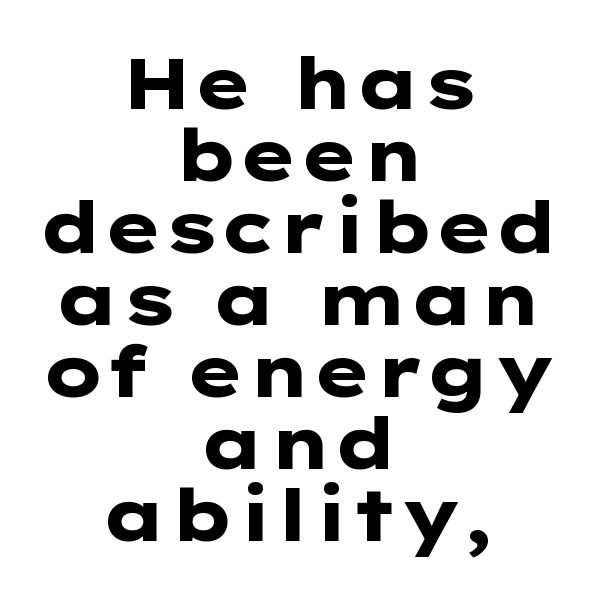
Plenty of ink on the page — the face is bold. The glyphs in this specimen are sans serif. Italic: no, the glyphs are upright roman. Compared with typical paragraphs, the rows here are closer together. Look at the tracking — it's just the regular setting, nothing added.
